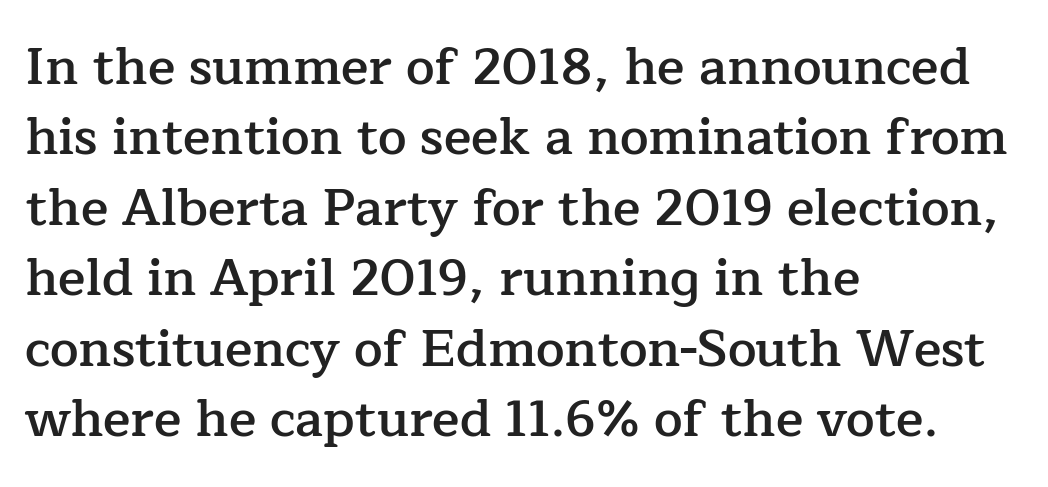
Q: Is the text bold? A: Semi-bold.
Q: Is the text italic (slanted)? A: No, it is upright.
Q: Is the typeface a serif or a sans-serif typeface? A: Serif.
Q: Is the text underlined? A: No.
Q: How is the paragraph aligned? A: Left-aligned.
Q: Is the spacing between letters normal or unusually wide? A: Normal.
Q: Is the spacing between lines tight, normal or loose? A: Normal.
Q: Width (condensed, normal, or wide)? A: Normal.
Q: Stroke contrast? A: Low.
Q: x-height? A: Medium.
Q: Monospaced? A: No.
